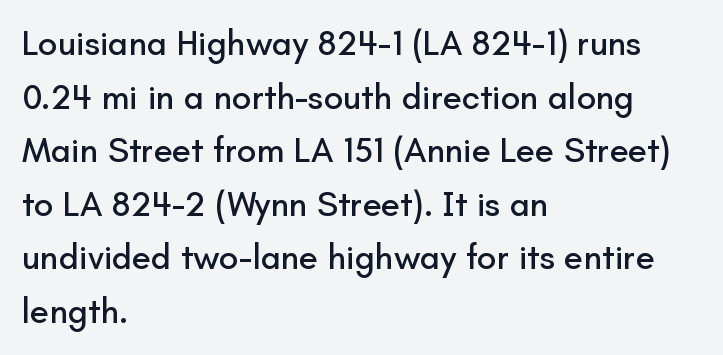
{"serif": "no", "italic": "no", "width": "normal", "stroke_contrast": "low", "x_height": "small", "monospaced": "no", "underline": "no", "align": "left", "line_spacing": "normal", "line_spacing_ratio": 1.53, "letter_spacing": "normal", "letter_spacing_em": 0.0, "glyph_px": 35}
